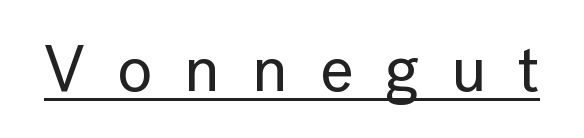
Q: Is the text italic (slanted)? A: No, it is upright.
Q: Is the typeface a serif or a sans-serif typeface? A: Sans-serif.
Q: Is the text underlined? A: Yes.
Q: Is the spacing between letters normal or unusually wide? A: Unusually wide.
Q: Width (condensed, normal, or wide)? A: Normal.
Q: Stroke contrast? A: Low.
Q: x-height? A: Medium.
Q: Monospaced? A: No.
